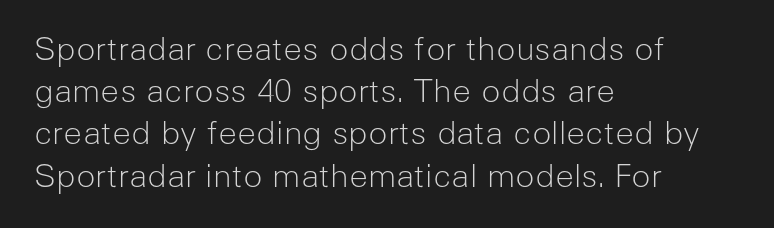
{"serif": "no", "italic": "no", "bold": "no", "weight": "light", "width": "normal", "stroke_contrast": "low", "x_height": "medium", "monospaced": "no", "underline": "no", "align": "left", "line_spacing": "normal", "line_spacing_ratio": 1.32, "letter_spacing": "normal", "letter_spacing_em": 0.0, "glyph_px": 32}
